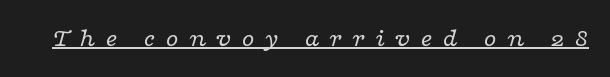
Vertical stems look standard width or narrower in stroke. Students, note that the glyphs here are deliberately spaced far apart. Underlined type. Posture: slanted.
